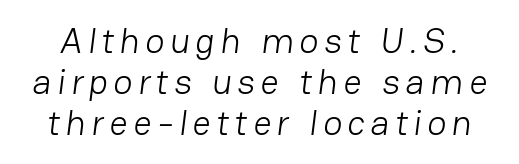
The image shows 36 px light sans-serif type; set tight line spacing (1.14x), not underlined; low stroke contrast and a medium x-height.
